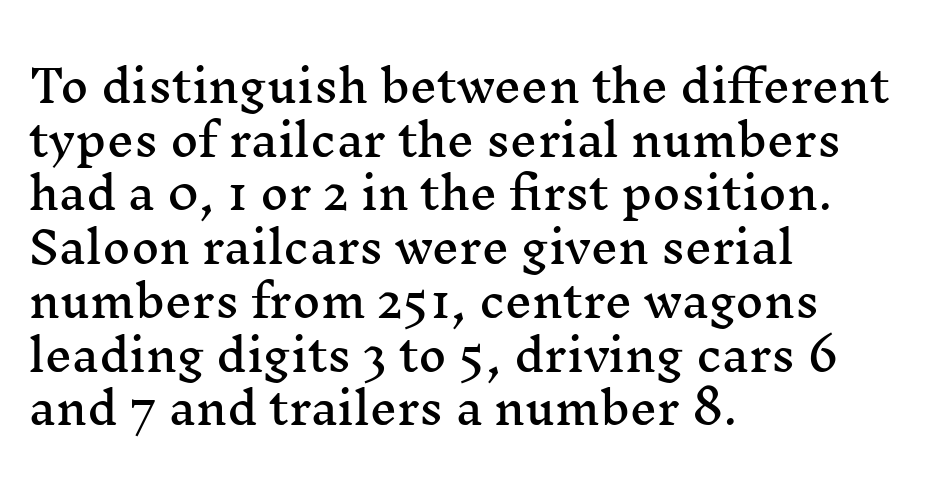
{"serif": "yes", "italic": "no", "width": "wide", "stroke_contrast": "medium", "x_height": "medium", "monospaced": "no", "underline": "no", "align": "left", "line_spacing": "normal", "line_spacing_ratio": 1.25, "letter_spacing": "normal", "letter_spacing_em": 0.0, "glyph_px": 43}
